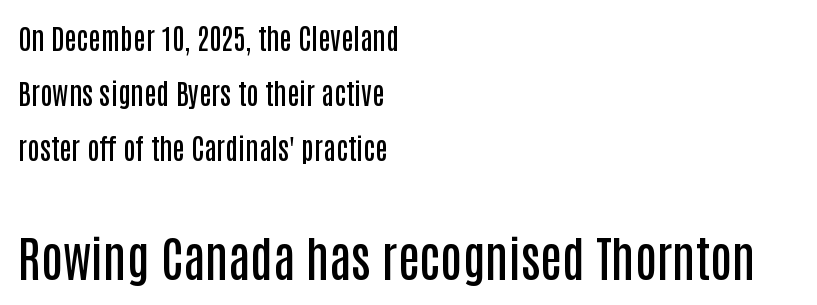
Caption: semibold face, moderately heavy strokes. The zone under the glyphs is completely vacant. Character size in the trailing block exceeds that of the leading block. A typesetter would mark this as roman, not italic. Spacing verdict: proportional, widths tailored to each character. The typesetter chose a ragged-right arrangement here.
